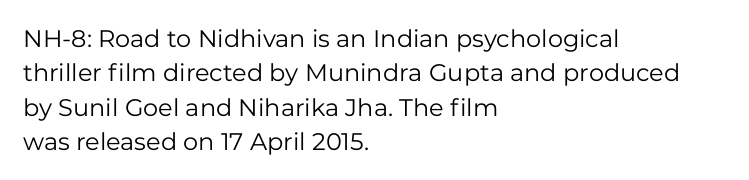
Q: Is the text bold? A: No.
Q: Is the text italic (slanted)? A: No, it is upright.
Q: Is the text underlined? A: No.
Q: How is the paragraph aligned? A: Left-aligned.
Q: Is the spacing between letters normal or unusually wide? A: Normal.
Q: Is the spacing between lines tight, normal or loose? A: Normal.
